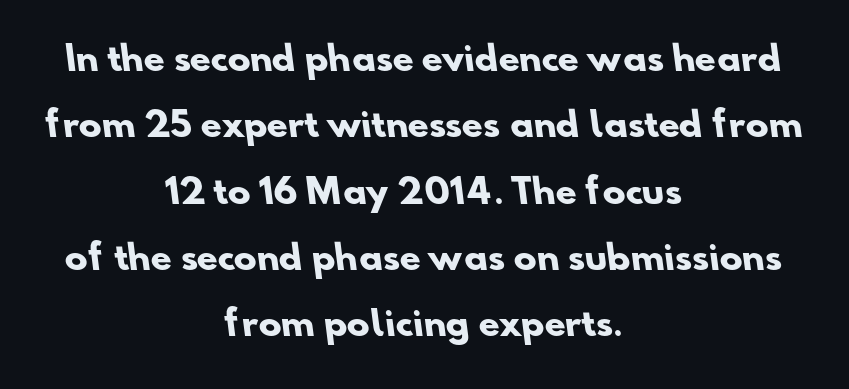
Q: Is the text bold? A: Yes.
Q: Is the typeface a serif or a sans-serif typeface? A: Sans-serif.
Q: Is the text underlined? A: No.
Q: How is the paragraph aligned? A: Centered.
Q: Is the spacing between letters normal or unusually wide? A: Normal.
Q: Is the spacing between lines tight, normal or loose? A: Loose.
Q: Width (condensed, normal, or wide)? A: Normal.
Q: Stroke contrast? A: Low.
Q: x-height? A: Small.
Q: Monospaced? A: No.
